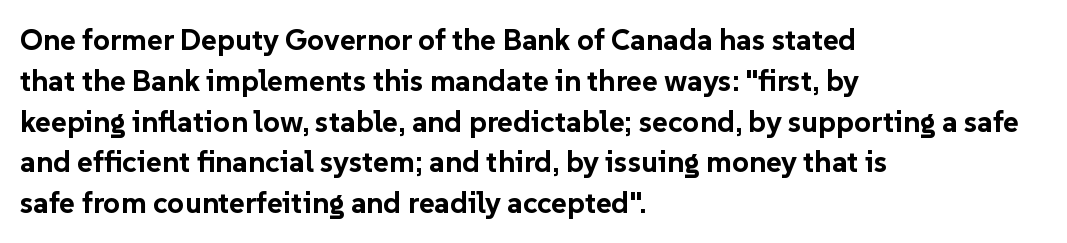
{"serif": "no", "italic": "no", "bold": "yes", "weight": "bold", "width": "normal", "stroke_contrast": "low", "x_height": "medium", "monospaced": "no", "underline": "no", "align": "left", "line_spacing": "normal", "line_spacing_ratio": 1.36, "letter_spacing": "normal", "letter_spacing_em": 0.0, "glyph_px": 30}
